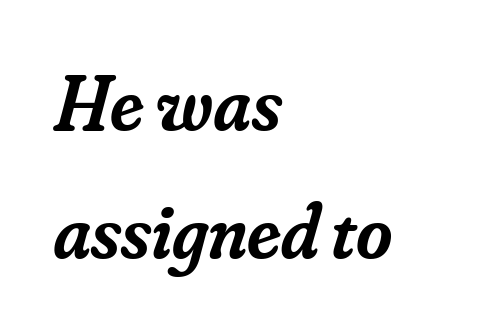
The image shows 78 px semibold serif type, italic (leaning right); set left-aligned, normal line spacing (1.64x), normal letter spacing, not underlined; low stroke contrast and a small x-height.
